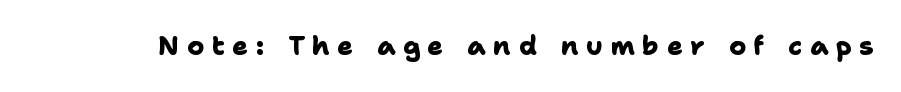
{"bold": "yes", "underline": "no", "letter_spacing": "wide", "letter_spacing_em": 0.29, "glyph_px": 26}
